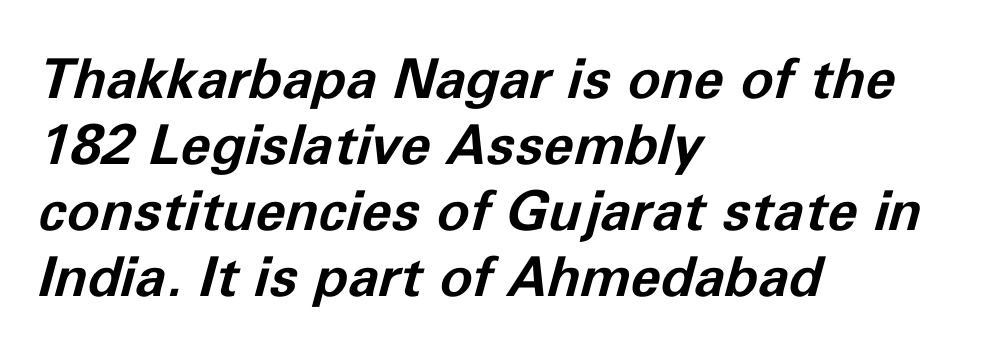
Q: Is the text bold? A: Yes.
Q: Is the text italic (slanted)? A: Yes, it leans right by about 11 degrees.
Q: Is the text underlined? A: No.
Q: How is the paragraph aligned? A: Left-aligned.
Q: Is the spacing between letters normal or unusually wide? A: Normal.
Q: Width (condensed, normal, or wide)? A: Normal.
Q: Stroke contrast? A: Low.
Q: x-height? A: Medium.
Q: Monospaced? A: No.
